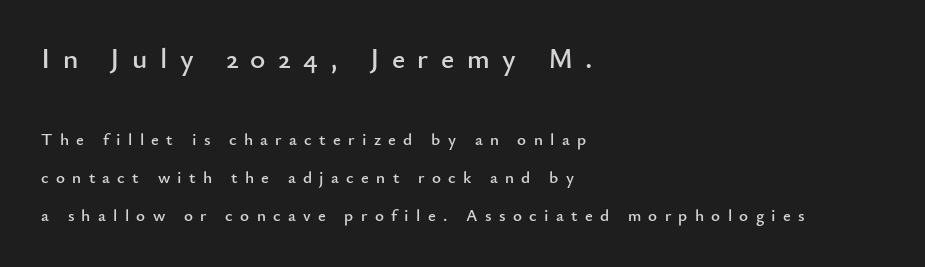
Q: Is the text italic (slanted)? A: No, it is upright.
Q: Is the typeface a serif or a sans-serif typeface? A: Sans-serif.
Q: Is the text underlined? A: No.
Q: How is the paragraph aligned? A: Left-aligned.
Q: Is the spacing between letters normal or unusually wide? A: Unusually wide.
Q: Is the spacing between lines tight, normal or loose? A: Loose.
Q: Which block of text is set in a larger size, the first (top) or the second (bottom)? A: The first (top) one.
Q: Width (condensed, normal, or wide)? A: Normal.
Q: Stroke contrast? A: Low.
Q: x-height? A: Small.
Q: Monospaced? A: No.
